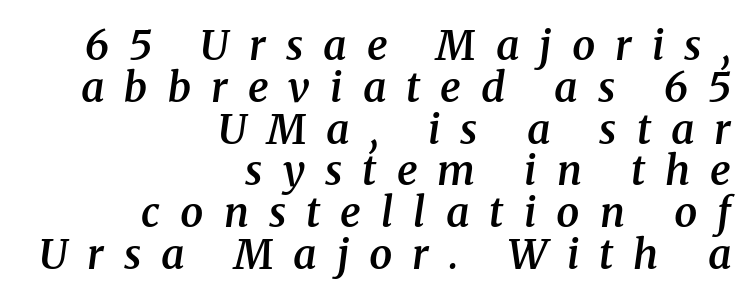
The image shows 41 px semibold serif type, italic (leaning right); set right-aligned, tight line spacing (1.02x), unusually wide letter spacing (+0.49 em), not underlined; medium stroke contrast and a medium x-height.
